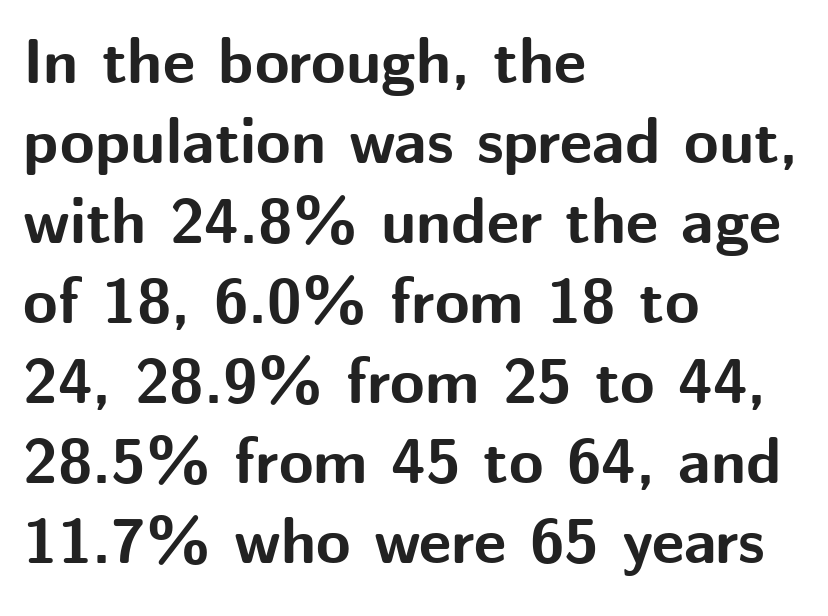
{"serif": "no", "italic": "no", "bold": "yes", "weight": "bold", "width": "normal", "stroke_contrast": "medium", "x_height": "medium", "monospaced": "no", "underline": "no", "align": "left", "line_spacing": "normal", "line_spacing_ratio": 1.27, "letter_spacing": "normal", "letter_spacing_em": 0.0, "glyph_px": 63}
